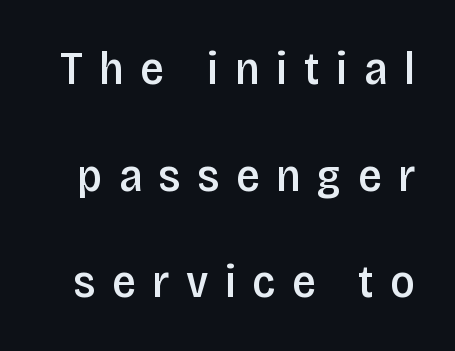
Type without underlining. You could only call the tracking loose — the letters float apart. How heavy is the stroke? Medium-heavy — a semibold, shy of bold. This is roman type, the default non-slanted kind. Here the designer chose a conventional face with non-uniform glyph widths.
